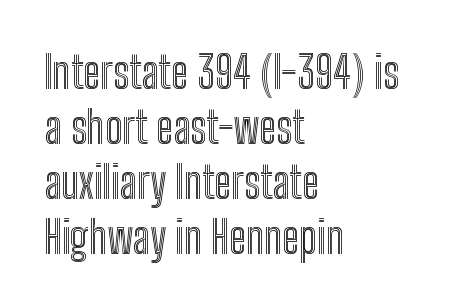
The image shows 45 px condensed type, upright; set left-aligned, line spacing 1.22x, normal letter spacing, not underlined; a medium x-height.
